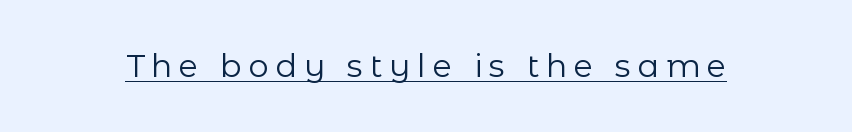
The image shows 32 px regular-weight sans-serif type, upright; set unusually wide letter spacing (+0.21 em), underlined; low stroke contrast and a medium x-height.
